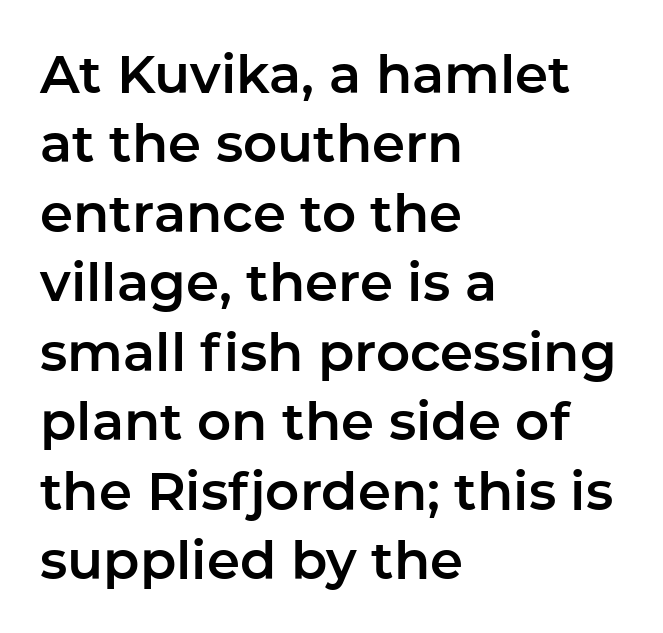
{"serif": "no", "italic": "no", "width": "normal", "stroke_contrast": "low", "x_height": "medium", "monospaced": "no", "underline": "no", "align": "left", "line_spacing": "normal", "line_spacing_ratio": 1.31, "letter_spacing": "normal", "letter_spacing_em": 0.0, "glyph_px": 53}
